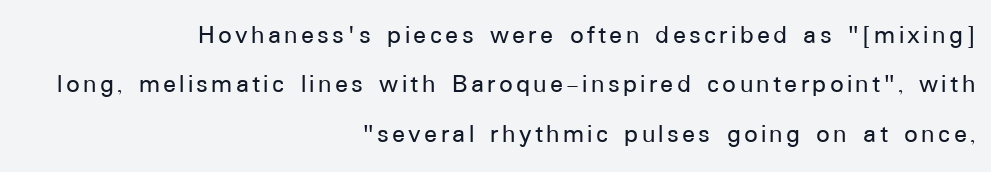
Right-aligned paragraph, ragged on the left. Designer's note — italics off, roman on. The specimen omits any rule beneath the text block's lines.
